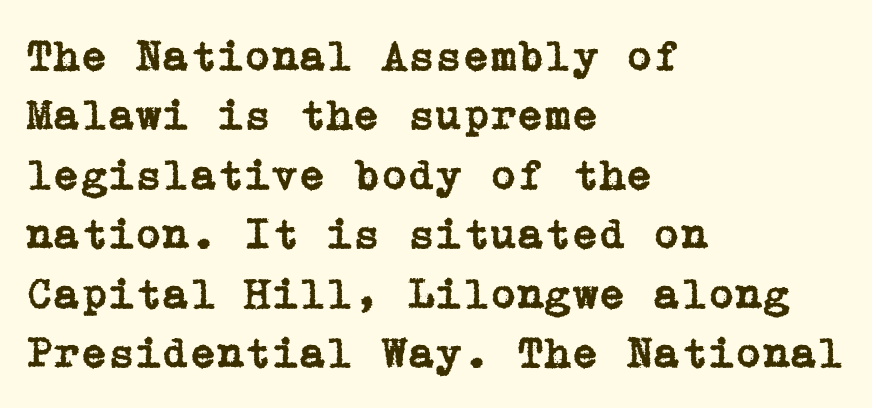
{"serif": "yes", "italic": "no", "width": "normal", "stroke_contrast": "low", "x_height": "medium", "underline": "no", "align": "left", "line_spacing": "normal", "line_spacing_ratio": 1.35, "letter_spacing": "normal", "letter_spacing_em": 0.0, "glyph_px": 44}
